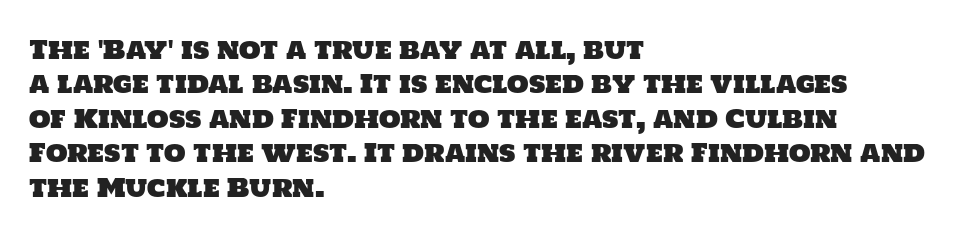
{"underline": "no", "align": "left", "line_spacing": "normal", "line_spacing_ratio": 1.38, "letter_spacing": "normal", "letter_spacing_em": 0.0, "glyph_px": 25}
